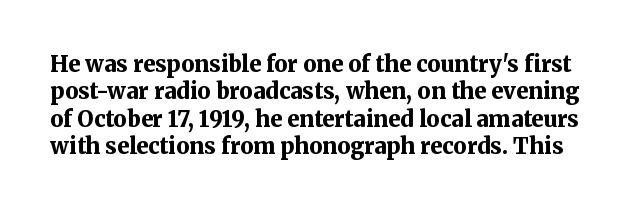
Q: Is the text bold? A: Yes.
Q: Is the text italic (slanted)? A: No, it is upright.
Q: Is the text underlined? A: No.
Q: Is the spacing between letters normal or unusually wide? A: Normal.
